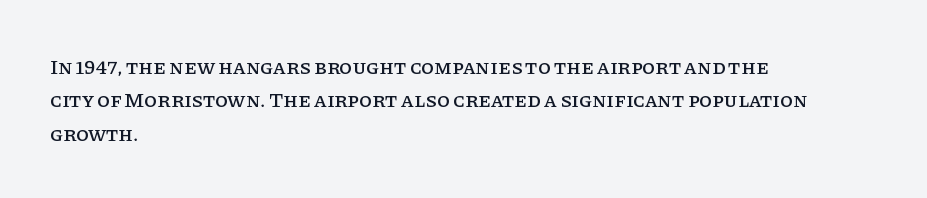
The image shows 21 px text type, upright; set left-aligned, normal line spacing (1.59x), normal letter spacing, not underlined.
